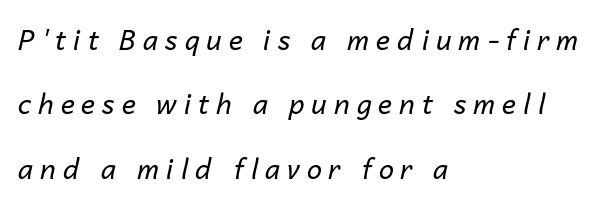
The image shows 27 px text type, italic (leaning right); set left-aligned, loose line spacing (2.38x), unusually wide letter spacing (+0.26 em), not underlined.
